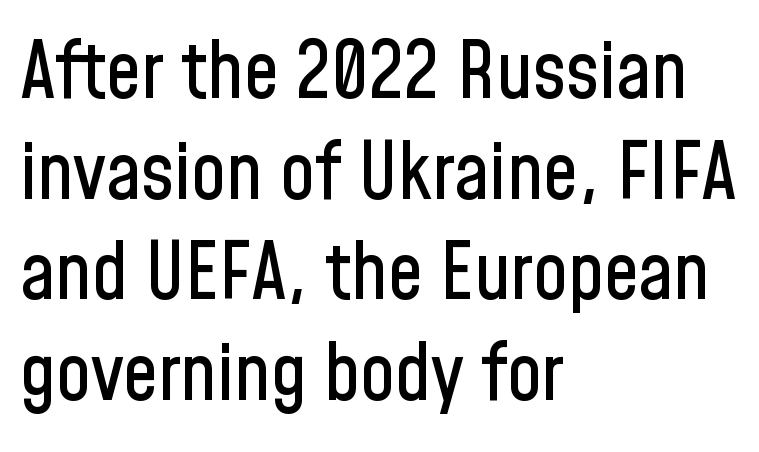
Has an underline been added? It has not. Layout note: lines flush left. Think of a printed novel: that variable character pitch is what you see here. Upright lettering throughout.
